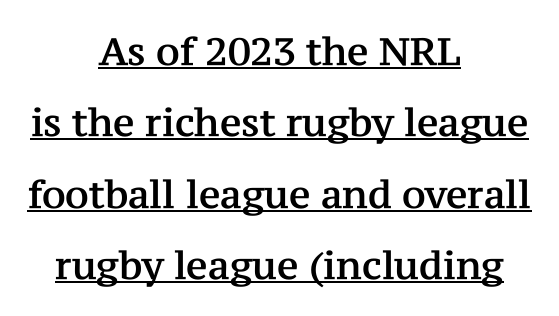
The rendering uses natural spacing where letterforms have individual widths. Characters follow at the spacing the type designer built in. The lettering stays uniformly vertical, giving the passage a roman look. Is there an underline? Yes — a line sits under the letters.
